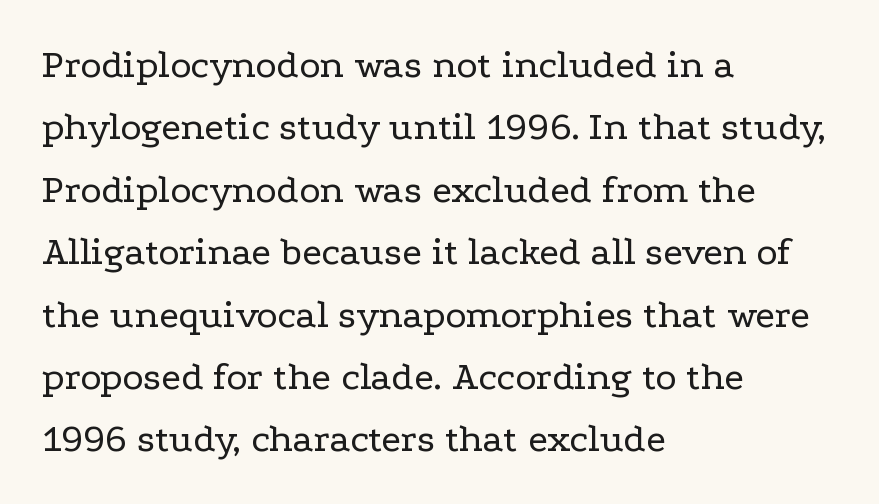
{"serif": "yes", "italic": "no", "bold": "no", "weight": "regular", "width": "wide", "stroke_contrast": "low", "x_height": "medium", "monospaced": "no", "underline": "no", "align": "left", "line_spacing": "normal", "line_spacing_ratio": 1.56, "letter_spacing": "normal", "letter_spacing_em": 0.0, "glyph_px": 40}
